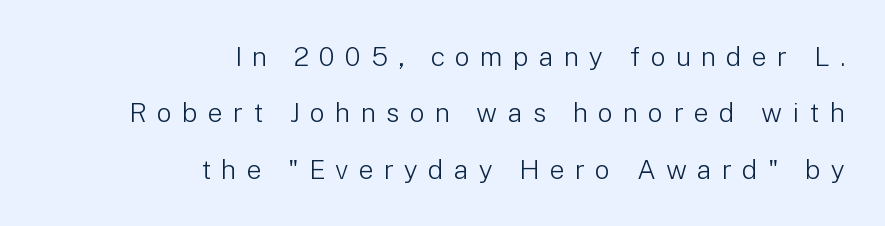
Nothing heavy about these letters — not bold at all. Spacing between characters has been opened up far beyond the box default. Plain, unruled lines of type. Rendered with straight, roman letterforms. A typesetter would call this leading open, well beyond the default. The typesetter chose a ragged-left arrangement here.
